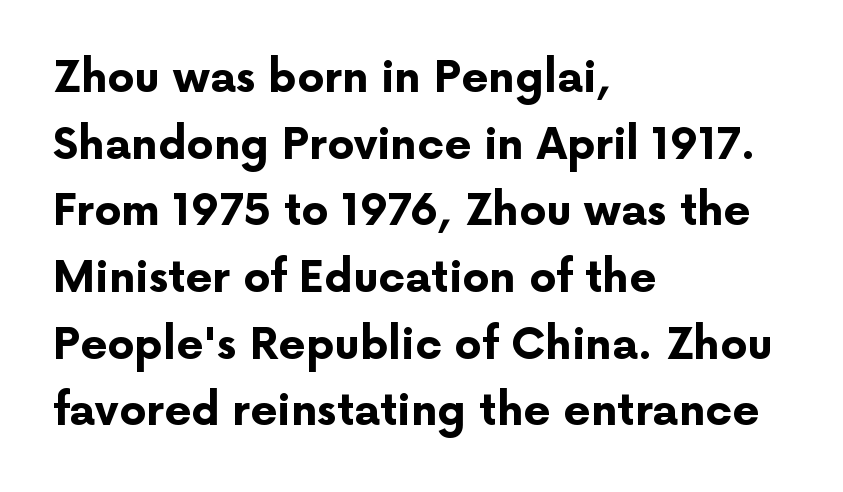
Heft: maximum for text — a bold. Honestly, the row spacing looks completely unremarkable. Clear beneath every line of the passage. The specimen reads as upright at a glance. This is sans-serif lettering, the kind often seen on screens and signage. The rag falls on the right side of this text block.
